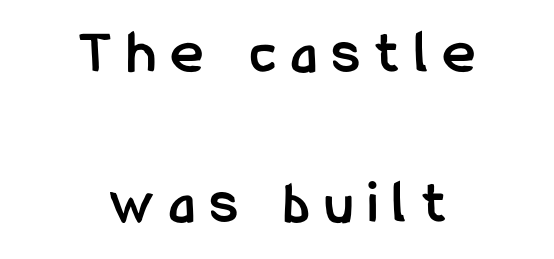
This block would shrink considerably if given ordinary leading; it's expanded now. The horizontal fit of the characters is loose and conspicuously gappy. The glyphs in this specimen are sans serif. I'd describe the lettering as bold — thick and assertive. Is the block centered? Yes — each line is placed symmetrically about the middle. The lettering stays uniformly vertical, giving the passage a roman look.
